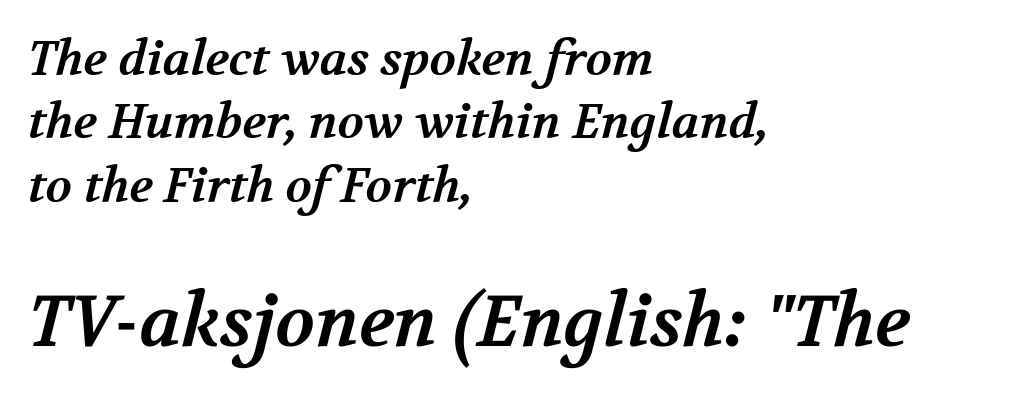
The image shows 72 px bold serif type; set left-aligned, normal line spacing (1.32x), normal letter spacing, not underlined; the second (bottom) block is 1.5x larger; medium stroke contrast and a medium x-height.
